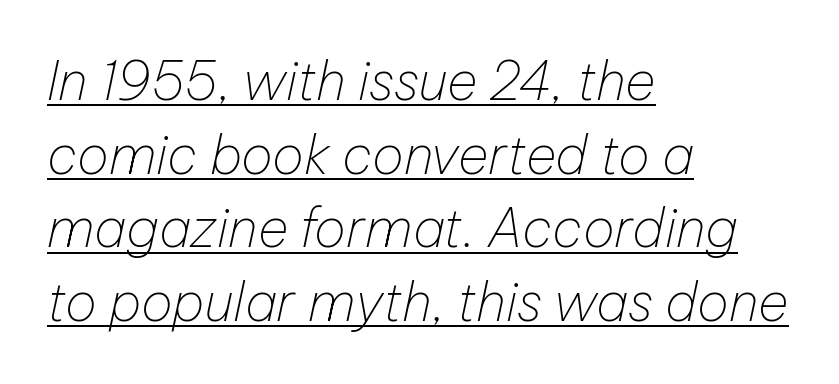
Vertical spacing — default. The face used here is proportionally spaced, like ordinary book or web type. Is the stroke heavy? The answer is a plain regular-or-lighter. The line texture is even and compact thanks to regular tracking. The whole block is typeset with a tilt. The paragraph has a hard left edge and a soft right edge.
